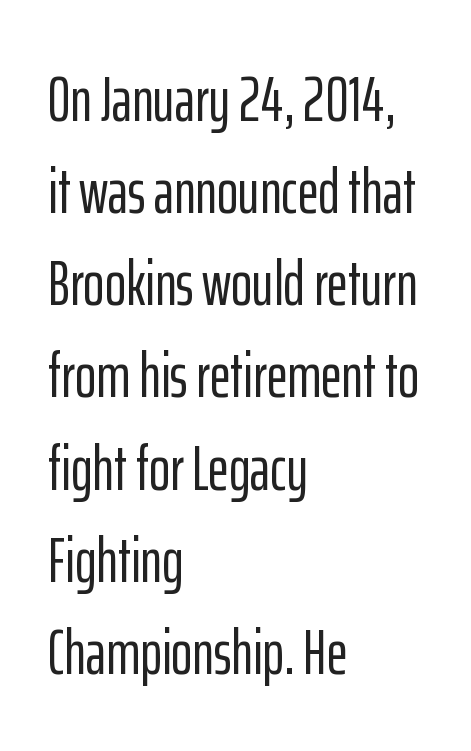
{"serif": "no", "italic": "no", "width": "condensed", "stroke_contrast": "low", "x_height": "medium", "monospaced": "no", "underline": "no", "align": "left", "line_spacing": "normal", "line_spacing_ratio": 1.44, "letter_spacing": "normal", "letter_spacing_em": 0.0, "glyph_px": 64}
